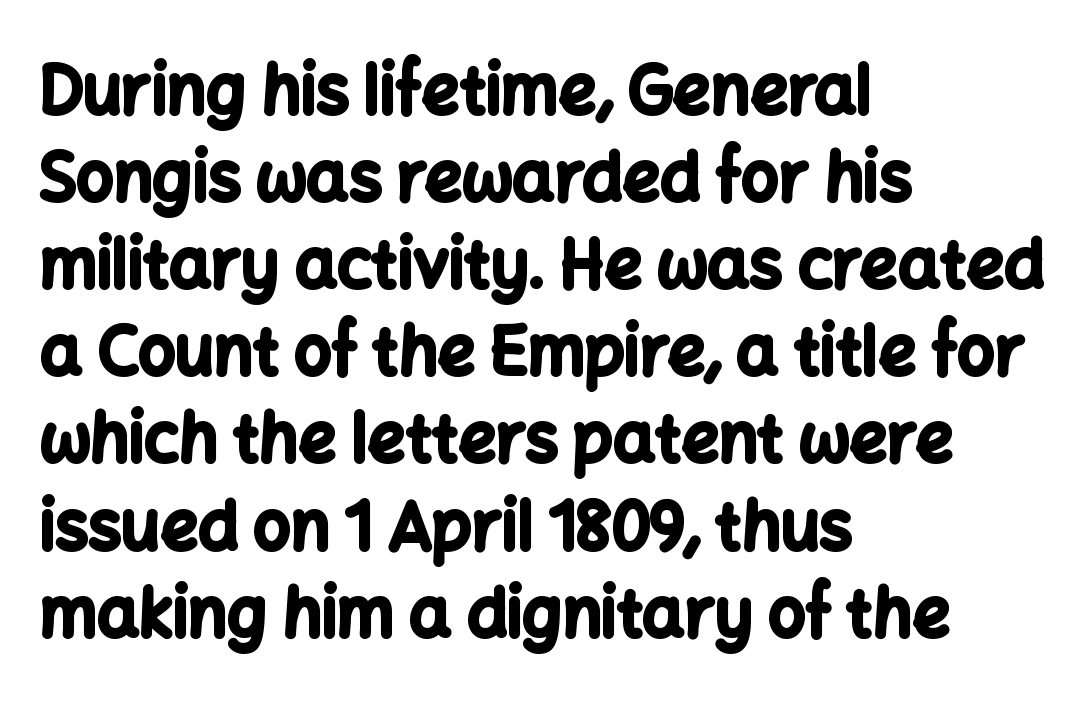
{"serif": "no", "italic": "no", "bold": "yes", "weight": "bold", "width": "normal", "stroke_contrast": "low", "x_height": "medium", "monospaced": "no", "underline": "no", "align": "left", "line_spacing": "normal", "line_spacing_ratio": 1.32, "letter_spacing": "normal", "letter_spacing_em": 0.0, "glyph_px": 66}
